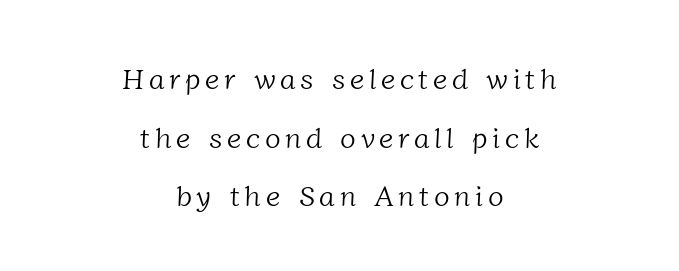
The image shows 29 px light serif type; set centered, loose line spacing (2.02x), not underlined; low stroke contrast and a medium x-height.
